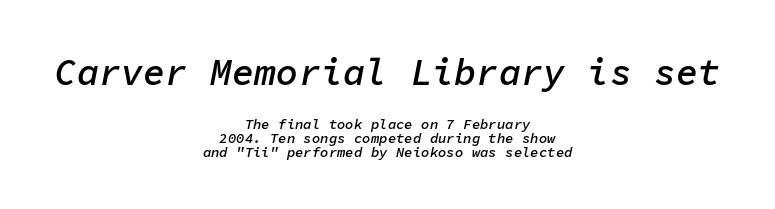
The image shows 37 px semibold type, italic (leaning right), monospaced; set centered, tight line spacing (1.0x), normal letter spacing, not underlined; the first (top) block is 2.64x larger; low stroke contrast and a medium x-height.
